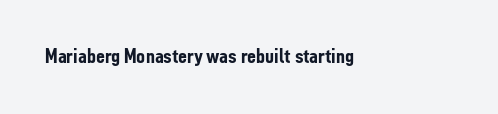
{"italic": "no", "bold": "yes", "underline": "no", "letter_spacing": "normal", "letter_spacing_em": 0.0, "glyph_px": 22}
